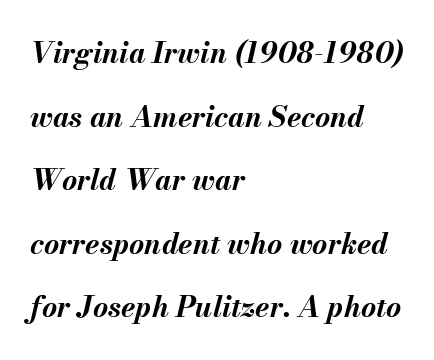
{"italic": "yes", "lean": "right", "slant_degrees": 13, "bold": "yes", "weight": "bold", "width": "normal", "stroke_contrast": "medium", "x_height": "small", "monospaced": "no", "underline": "no", "align": "left", "line_spacing": "loose", "line_spacing_ratio": 2.19, "letter_spacing": "normal", "letter_spacing_em": 0.0, "glyph_px": 29}
